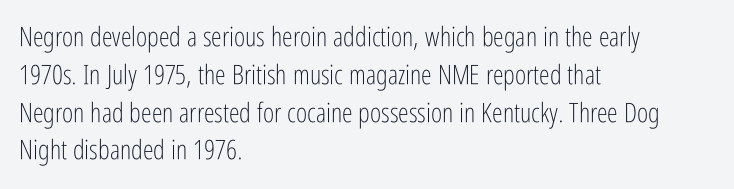
{"italic": "no", "bold": "no", "underline": "no", "align": "left", "line_spacing": "normal", "line_spacing_ratio": 1.4, "letter_spacing": "normal", "letter_spacing_em": 0.0, "glyph_px": 27}
